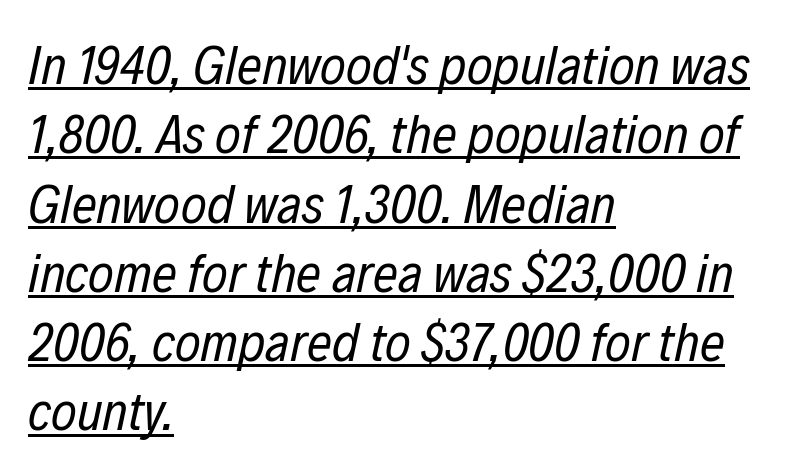
When letters slant like this, we call the style italic. Teacher's note: observe the even left margin — that is flush-left alignment. Whoever set this chose a conventional vertical rhythm. Standard letterfit; no display-style spreading of the glyphs. No letter is thick-stroked: the sample isn't bold. The rendering uses the underline text-decoration.
